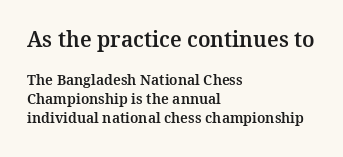
Q: Is the text italic (slanted)? A: No, it is upright.
Q: Is the text underlined? A: No.
Q: How is the paragraph aligned? A: Left-aligned.
Q: Is the spacing between letters normal or unusually wide? A: Normal.
Q: Is the spacing between lines tight, normal or loose? A: Normal.
Q: Which block of text is set in a larger size, the first (top) or the second (bottom)? A: The first (top) one.
